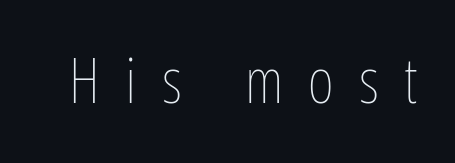
{"italic": "no", "bold": "no", "weight": "thin", "width": "condensed", "stroke_contrast": "low", "x_height": "medium", "monospaced": "no", "underline": "no", "letter_spacing": "wide", "letter_spacing_em": 0.4, "glyph_px": 63}
